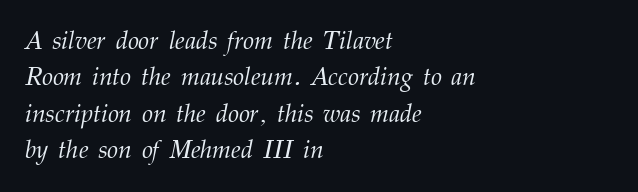
The image shows 25 px text type, italic (leaning right); set left-aligned, normal line spacing (1.46x), normal letter spacing, not underlined.
